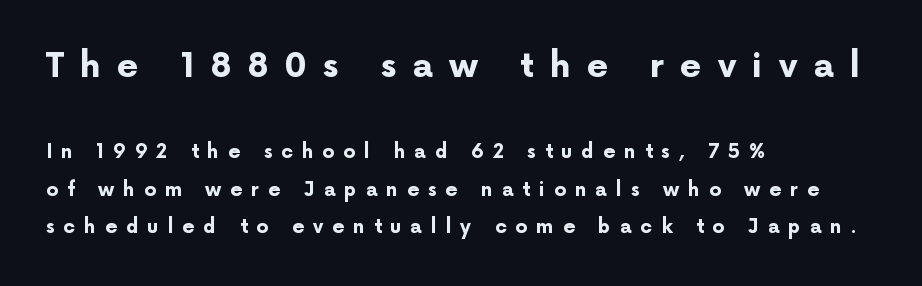
The image shows 34 px bold sans-serif type, upright; set left-aligned, loose line spacing (1.97x), unusually wide letter spacing (+0.47 em), not underlined; the first (top) block is 1.79x larger; low stroke contrast and a medium x-height.
